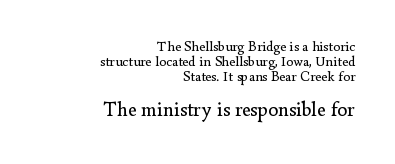
The image shows 20 px text type, upright; set right-aligned, tight line spacing (1.07x), normal letter spacing, not underlined; the second (bottom) block is 1.43x larger.
